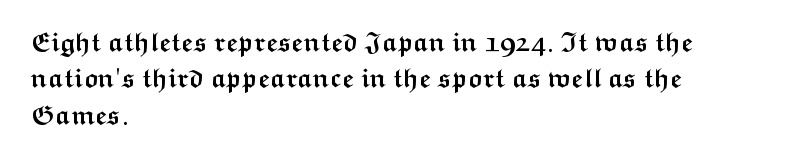
The image shows 26 px bold type, upright; set left-aligned, normal line spacing (1.4x), normal letter spacing, not underlined.
